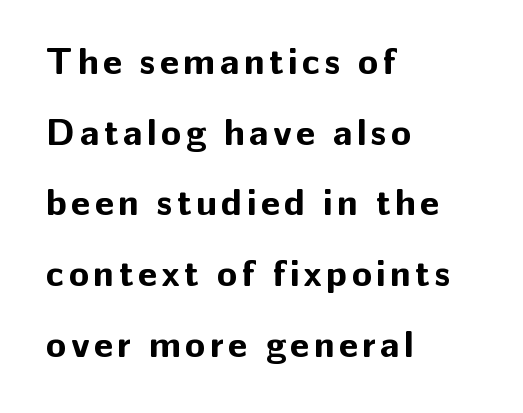
Descender tails drop into unmarked territory. A roman cut, with each character standing at attention. Students, observe: this is what heavily led, spacious text looks like. Summary of weight: heavy, a full bold. Proportional: the letters do not fall into vertical columns.
